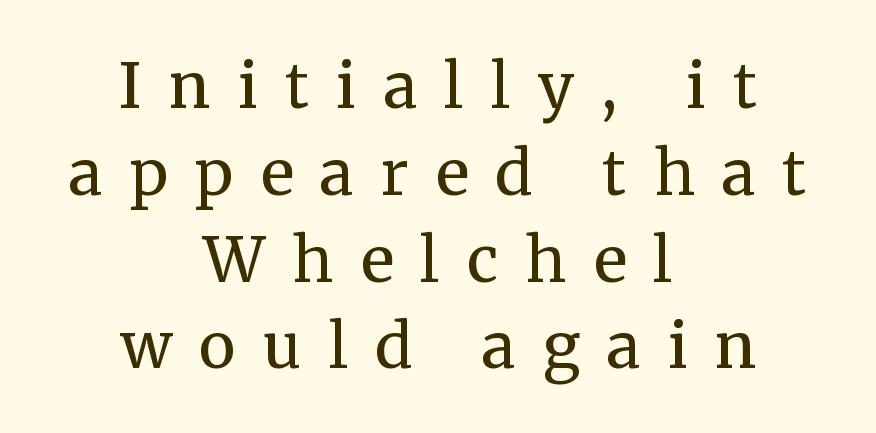
Q: Is the text bold? A: No.
Q: Is the text italic (slanted)? A: No, it is upright.
Q: Is the typeface a serif or a sans-serif typeface? A: Serif.
Q: Is the text underlined? A: No.
Q: How is the paragraph aligned? A: Centered.
Q: Is the spacing between letters normal or unusually wide? A: Unusually wide.
Q: Is the spacing between lines tight, normal or loose? A: Normal.
Q: Width (condensed, normal, or wide)? A: Normal.
Q: Stroke contrast? A: Medium.
Q: x-height? A: Medium.
Q: Monospaced? A: No.
